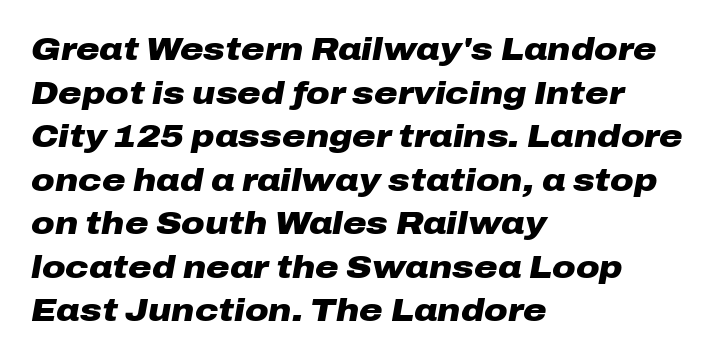
Q: Is the text bold? A: Yes.
Q: Is the text italic (slanted)? A: Yes, it leans right by about 10 degrees.
Q: Is the text underlined? A: No.
Q: How is the paragraph aligned? A: Left-aligned.
Q: Is the spacing between letters normal or unusually wide? A: Normal.
Q: Is the spacing between lines tight, normal or loose? A: Normal.
Q: Width (condensed, normal, or wide)? A: Wide.
Q: Stroke contrast? A: Low.
Q: x-height? A: Medium.
Q: Monospaced? A: No.
